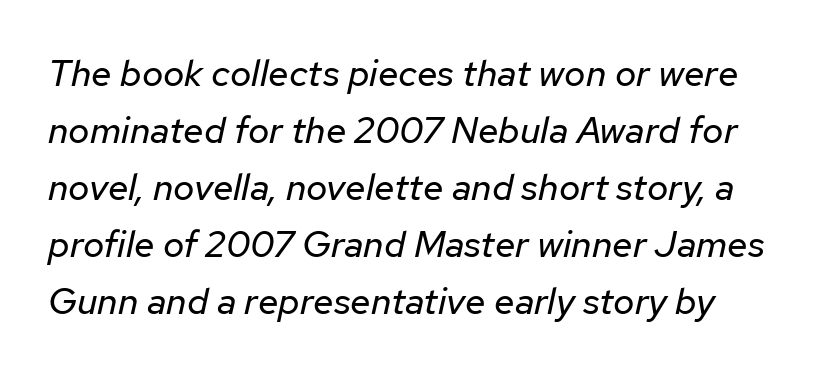
{"italic": "yes", "lean": "right", "slant_degrees": 12, "bold": "no", "weight": "regular", "width": "normal", "stroke_contrast": "low", "x_height": "medium", "monospaced": "no", "underline": "no", "line_spacing": "normal", "line_spacing_ratio": 1.54, "letter_spacing": "normal", "letter_spacing_em": 0.0, "glyph_px": 37}
